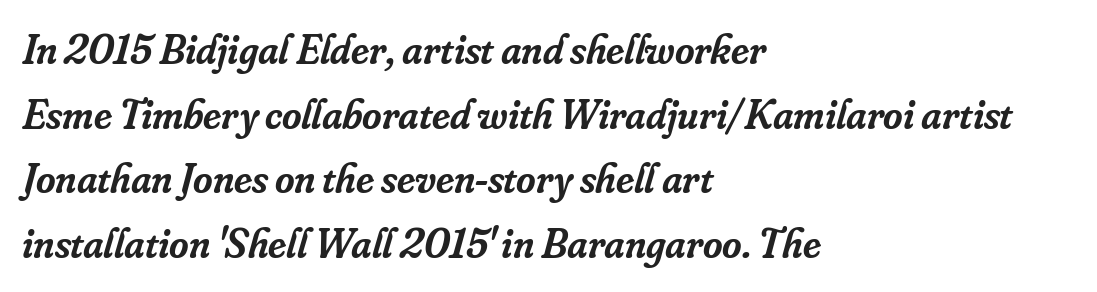
The image shows 42 px semibold serif type, italic (leaning right); set left-aligned, normal line spacing (1.54x), normal letter spacing, not underlined; low stroke contrast and a small x-height.
